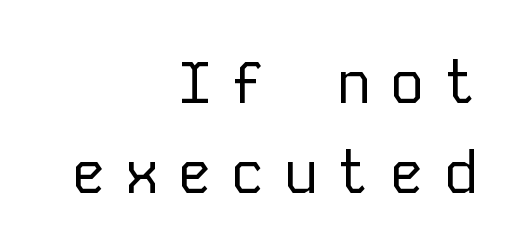
The image shows 59 px regular-weight sans-serif type, upright, monospaced; set right-aligned, normal line spacing (1.52x), unusually wide letter spacing (+0.3 em), not underlined; low stroke contrast and a medium x-height.
